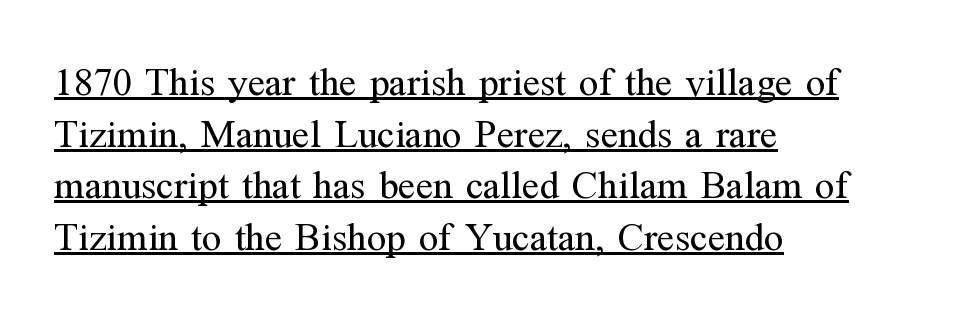
{"serif": "yes", "italic": "no", "bold": "no", "weight": "regular", "width": "normal", "stroke_contrast": "medium", "x_height": "medium", "monospaced": "no", "underline": "yes", "align": "left", "line_spacing": "normal", "line_spacing_ratio": 1.29, "letter_spacing": "normal", "letter_spacing_em": 0.0, "glyph_px": 40}
